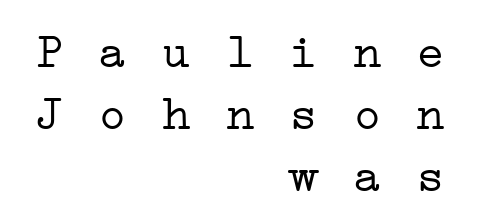
Q: Is the text bold? A: No.
Q: Is the typeface a serif or a sans-serif typeface? A: Serif.
Q: Is the text underlined? A: No.
Q: How is the paragraph aligned? A: Right-aligned.
Q: Is the spacing between lines tight, normal or loose? A: Normal.
Q: Width (condensed, normal, or wide)? A: Wide.
Q: Stroke contrast? A: Low.
Q: x-height? A: Medium.
Q: Monospaced? A: Yes.
